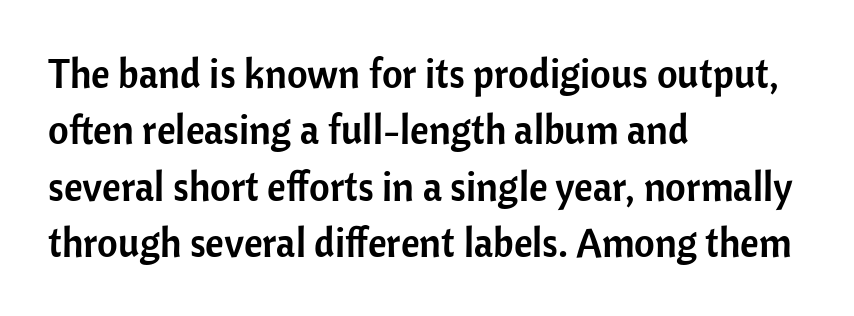
The image shows 40 px sans-serif type, upright; set left-aligned, normal line spacing (1.41x), normal letter spacing, not underlined; low stroke contrast and a medium x-height.
